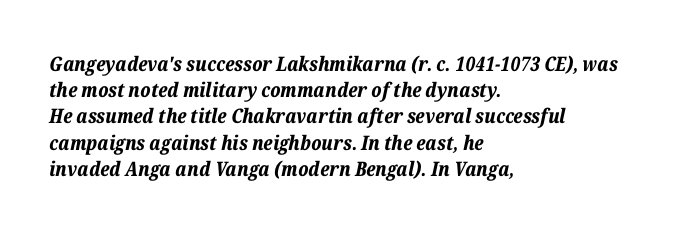
Q: Is the text bold? A: Yes.
Q: Is the text italic (slanted)? A: Yes, it leans right by about 12 degrees.
Q: Is the text underlined? A: No.
Q: How is the paragraph aligned? A: Left-aligned.
Q: Is the spacing between letters normal or unusually wide? A: Normal.
Q: Is the spacing between lines tight, normal or loose? A: Normal.
